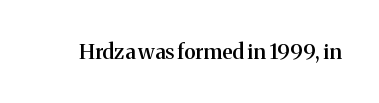
Q: Is the text bold? A: Semi-bold.
Q: Is the text italic (slanted)? A: No, it is upright.
Q: Is the text underlined? A: No.
Q: Is the spacing between letters normal or unusually wide? A: Normal.
